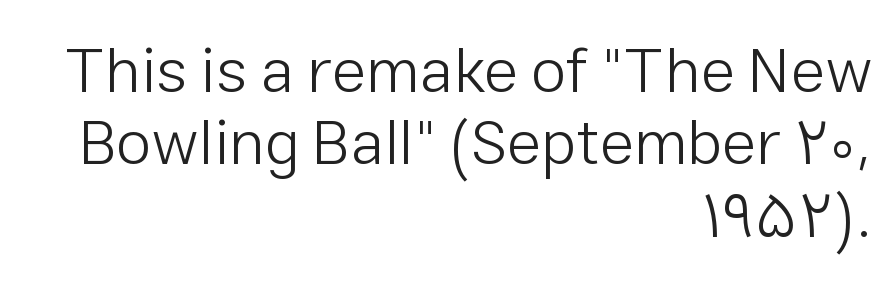
The image shows 64 px light sans-serif type, upright; set right-aligned, tight line spacing (1.13x), normal letter spacing, not underlined; low stroke contrast and a medium x-height.
